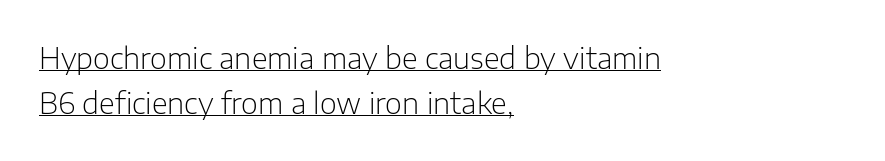
Q: Is the text bold? A: No.
Q: Is the text italic (slanted)? A: No, it is upright.
Q: Is the typeface a serif or a sans-serif typeface? A: Sans-serif.
Q: Is the text underlined? A: Yes.
Q: How is the paragraph aligned? A: Left-aligned.
Q: Is the spacing between letters normal or unusually wide? A: Normal.
Q: Is the spacing between lines tight, normal or loose? A: Normal.
Q: Width (condensed, normal, or wide)? A: Normal.
Q: Stroke contrast? A: Low.
Q: x-height? A: Medium.
Q: Monospaced? A: No.
